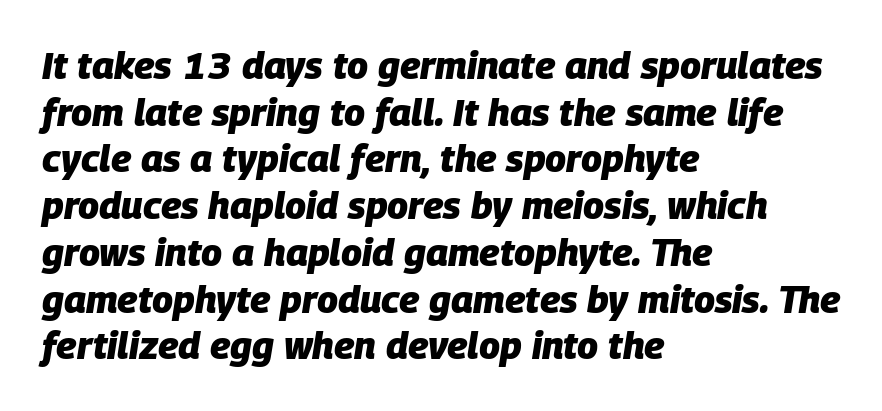
Q: Is the text bold? A: Yes.
Q: Is the text italic (slanted)? A: Yes, it leans right by about 9 degrees.
Q: Is the text underlined? A: No.
Q: How is the paragraph aligned? A: Left-aligned.
Q: Is the spacing between letters normal or unusually wide? A: Normal.
Q: Width (condensed, normal, or wide)? A: Normal.
Q: Stroke contrast? A: Low.
Q: x-height? A: Large.
Q: Monospaced? A: No.
